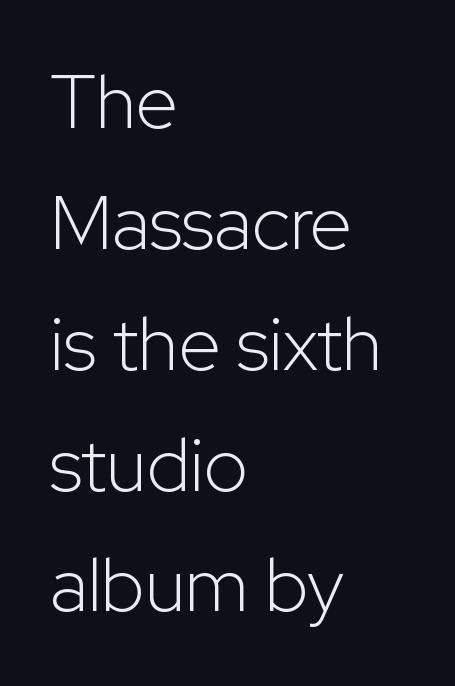
Q: Is the text bold? A: No.
Q: Is the text italic (slanted)? A: No, it is upright.
Q: Is the typeface a serif or a sans-serif typeface? A: Sans-serif.
Q: Is the text underlined? A: No.
Q: How is the paragraph aligned? A: Left-aligned.
Q: Is the spacing between letters normal or unusually wide? A: Normal.
Q: Is the spacing between lines tight, normal or loose? A: Normal.
Q: Width (condensed, normal, or wide)? A: Normal.
Q: Stroke contrast? A: Low.
Q: x-height? A: Medium.
Q: Monospaced? A: No.
